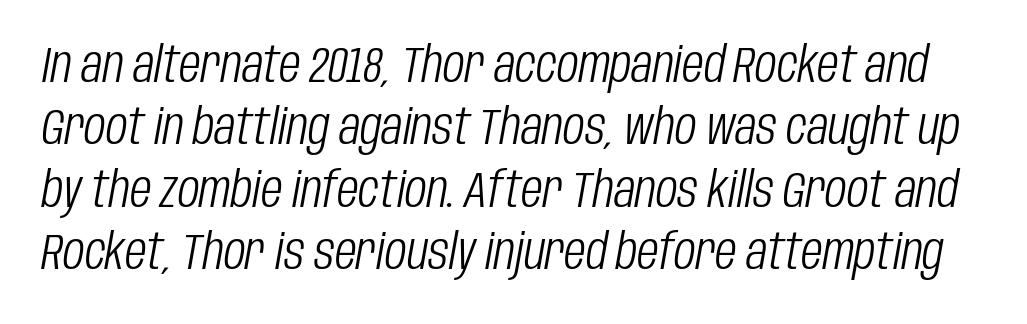
The image shows 50 px light, condensed type, italic (leaning right); set normal line spacing (1.25x), normal letter spacing, not underlined; low stroke contrast and a large x-height.
